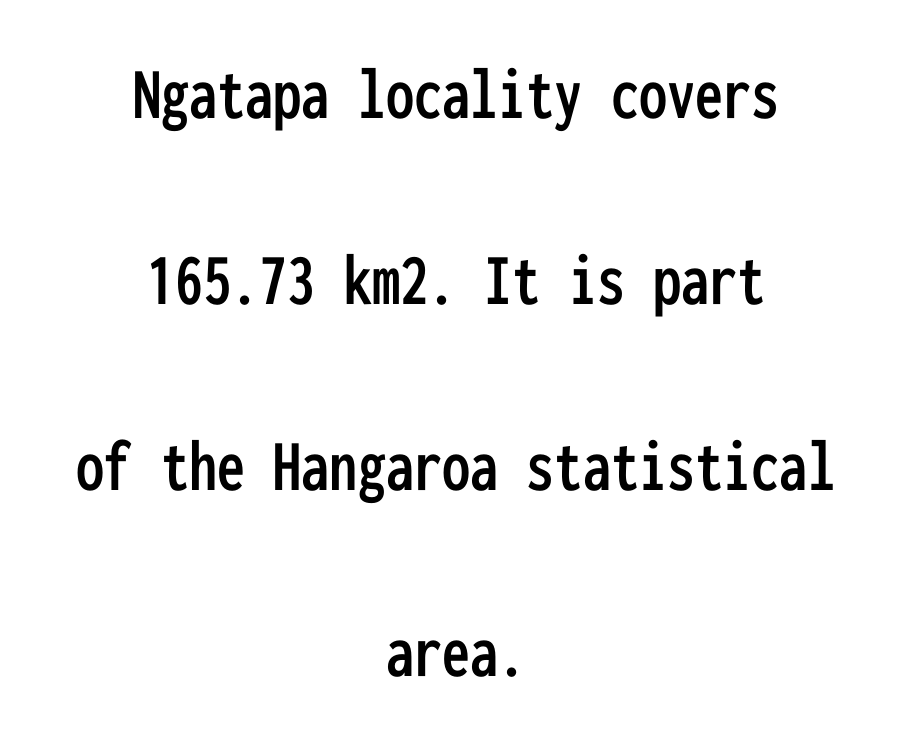
{"serif": "no", "italic": "no", "width": "condensed", "stroke_contrast": "low", "x_height": "medium", "monospaced": "yes", "underline": "no", "align": "center", "line_spacing": "loose", "line_spacing_ratio": 2.48, "letter_spacing": "normal", "letter_spacing_em": 0.0, "glyph_px": 75}
